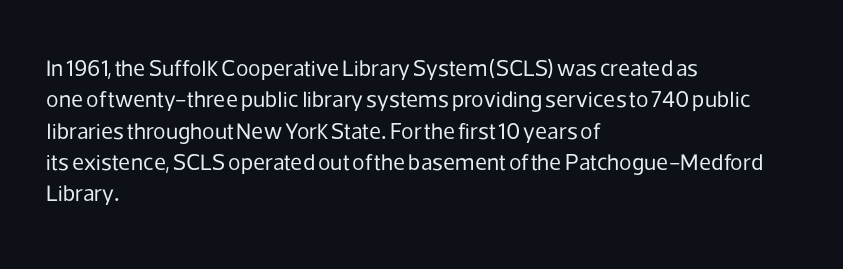
One glance says typical: line gaps are just what's usual. What stands out about the letter spacing? Nothing — it is the standard amount. This reads as an unemphasized weight, regular at the heaviest. The text block is weighted toward the left margin, trailing off unevenly rightward. Descender tails drop into unmarked territory. The specimen reads as upright at a glance.
